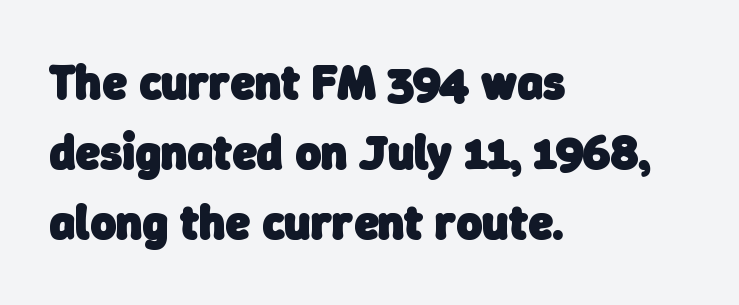
Q: Is the text bold? A: Yes.
Q: Is the typeface a serif or a sans-serif typeface? A: Sans-serif.
Q: Is the text underlined? A: No.
Q: How is the paragraph aligned? A: Left-aligned.
Q: Is the spacing between letters normal or unusually wide? A: Normal.
Q: Is the spacing between lines tight, normal or loose? A: Normal.
Q: Width (condensed, normal, or wide)? A: Normal.
Q: Stroke contrast? A: Low.
Q: x-height? A: Medium.
Q: Monospaced? A: No.
